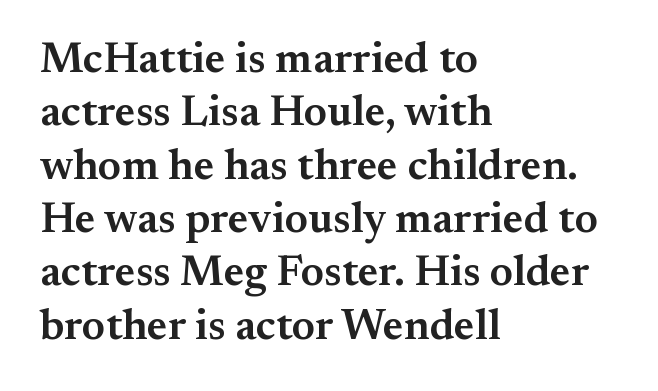
Looks like regular typesetting: each glyph gets only the width it needs. Words float on clear page, feet unadorned. In terms of letterform style, serifs are clearly present. A student would call this left alignment; a typographer would say flush left, rag right. Firm but not heavy-handed strokes: this text is semibold.
